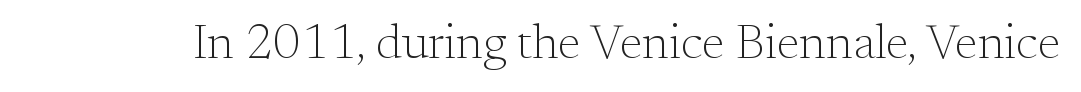
{"serif": "yes", "italic": "no", "bold": "no", "weight": "light", "width": "normal", "stroke_contrast": "medium", "x_height": "small", "monospaced": "no", "underline": "no", "letter_spacing": "normal", "letter_spacing_em": 0.0, "glyph_px": 49}
